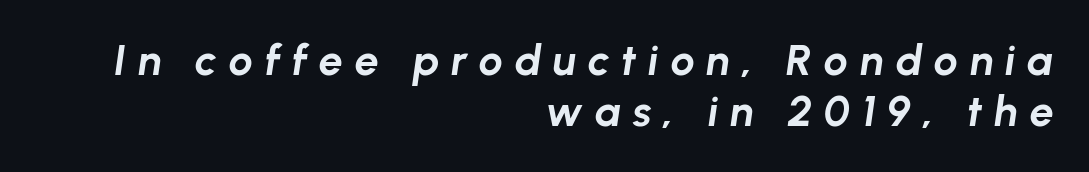
The strip under each line holds only bare page. This rendering widens character spacing well past its baseline value. Horizontally, the lines are justified to the trailing edge only. The sample has been set heavy, in full bold. Proportional: the letters do not fall into vertical columns. Posture: slanted.
